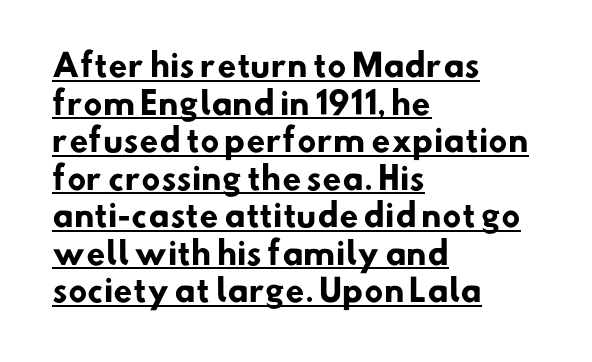
The image shows 31 px heavy sans-serif type; set left-aligned, line spacing 1.21x, normal letter spacing, underlined; low stroke contrast and a small x-height.
